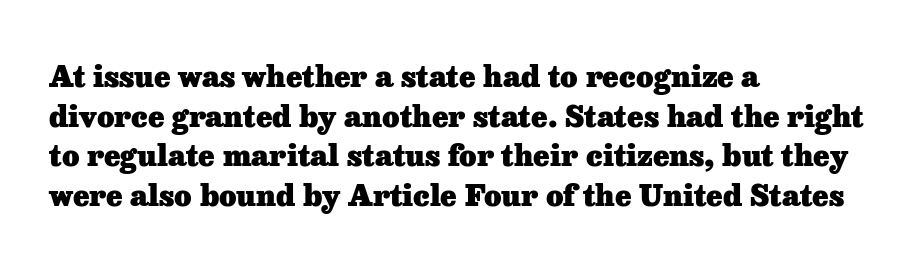
{"serif": "yes", "italic": "no", "bold": "yes", "weight": "heavy", "width": "normal", "stroke_contrast": "low", "x_height": "medium", "monospaced": "no", "underline": "no", "align": "left", "line_spacing": "normal", "line_spacing_ratio": 1.32, "letter_spacing": "normal", "letter_spacing_em": 0.0, "glyph_px": 30}
